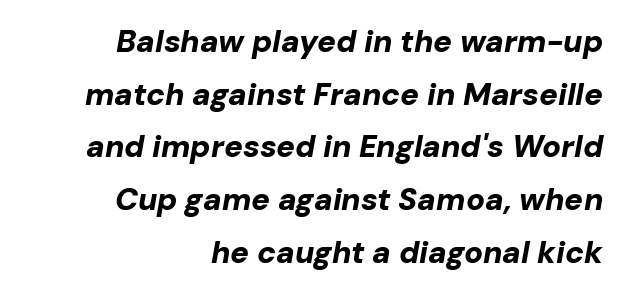
{"italic": "yes", "lean": "right", "slant_degrees": 10, "bold": "yes", "weight": "bold", "width": "normal", "stroke_contrast": "low", "x_height": "medium", "monospaced": "no", "underline": "no", "align": "right", "line_spacing": "normal", "line_spacing_ratio": 1.7, "letter_spacing": "normal", "letter_spacing_em": 0.0, "glyph_px": 31}
